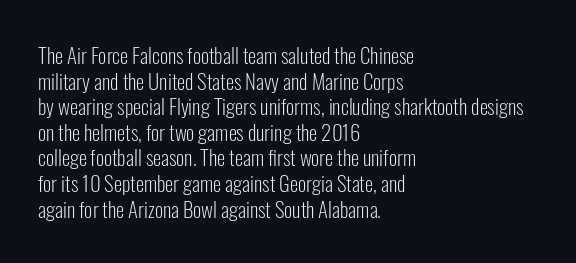
The image shows 21 px text type, upright; set left-aligned, line spacing 1.22x, normal letter spacing, not underlined.
